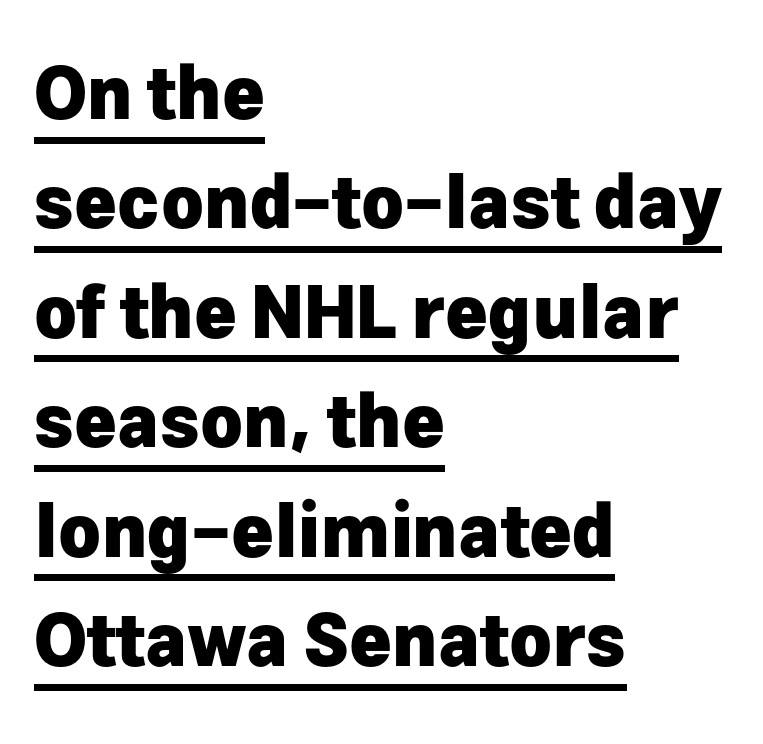
The image shows 72 px heavy sans-serif type, upright; set left-aligned, normal line spacing (1.52x), normal letter spacing, underlined; low stroke contrast and a medium x-height.
